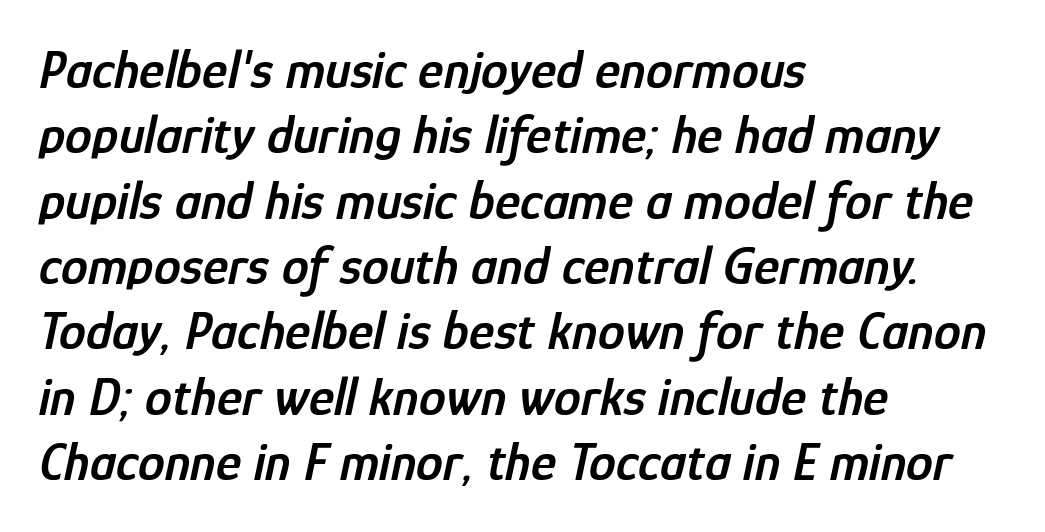
The image shows 54 px semibold, condensed type, italic (leaning right); set left-aligned, line spacing 1.21x, normal letter spacing, not underlined; low stroke contrast and a medium x-height.
